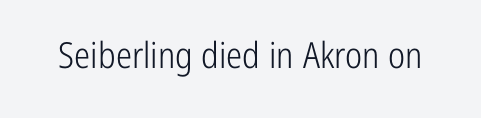
The image shows 36 px light, condensed sans-serif type, upright; set normal letter spacing, not underlined; low stroke contrast and a medium x-height.
